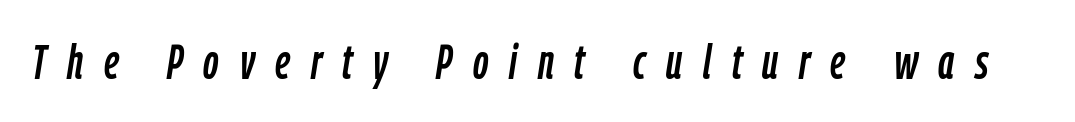
Anything drawn beneath the words? Only blank space. Note the varied advance widths — an 'i' is clearly narrower than an 'm'. Quick note: italic. This sample uses expanded letter spacing, leaving extra air between glyphs.
